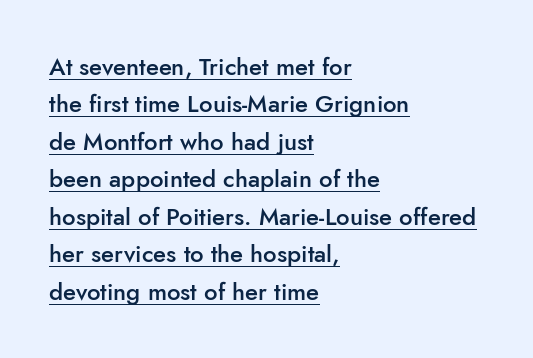
The image shows 24 px text type, upright; set left-aligned, normal line spacing (1.56x), normal letter spacing, underlined.
